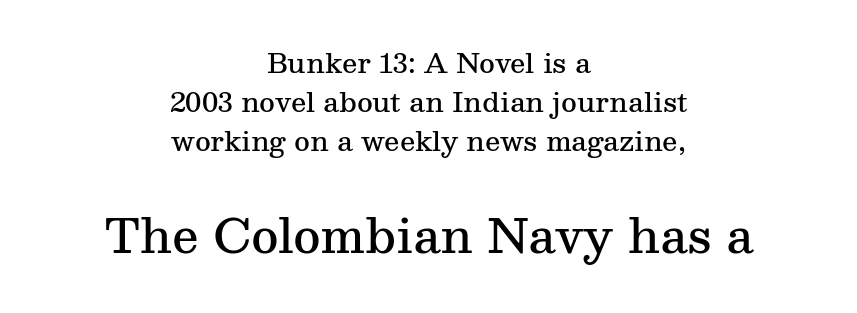
The lettering stays uniformly vertical, giving the passage a roman look. The lines are quadded center. Nobody drew a line under any word here. Regarding leading, the lines here are spaced in the standard way.
